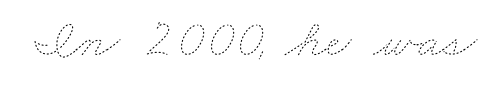
The zone under the glyphs is completely vacant. Varying glyph widths throughout — classic text-font behaviour. This sample uses plain, unmodified letter spacing. Think standard paragraph weight, or any step lighter than that.
